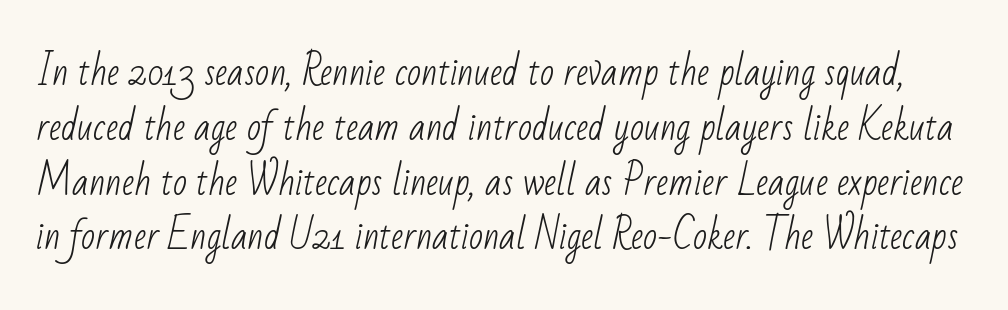
{"serif": "no", "bold": "no", "weight": "light", "width": "condensed", "stroke_contrast": "low", "x_height": "small", "monospaced": "no", "underline": "no", "line_spacing": "normal", "line_spacing_ratio": 1.48, "letter_spacing": "normal", "letter_spacing_em": 0.0, "glyph_px": 37}
